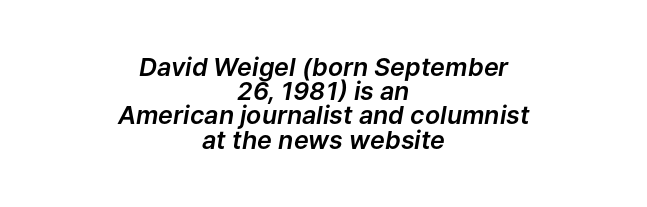
The tracking reads as untouched default to a designer's eye. Reading down the column, the eye jumps only a short way to each next line. A clean baseline with only descenders dipping below it. If you folded the block vertically in half, each line would mirror itself in length. Tall strokes in this sample are angled rather than plumb.
